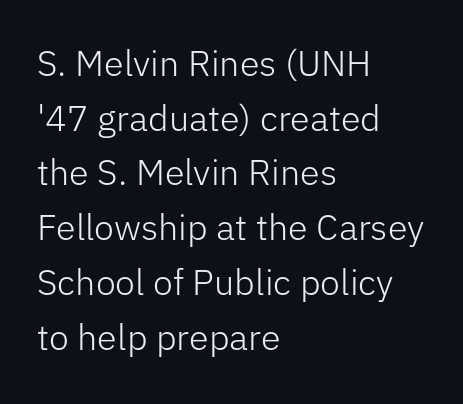
Q: Is the text bold? A: No.
Q: Is the text italic (slanted)? A: No, it is upright.
Q: Is the typeface a serif or a sans-serif typeface? A: Sans-serif.
Q: Is the text underlined? A: No.
Q: How is the paragraph aligned? A: Left-aligned.
Q: Is the spacing between letters normal or unusually wide? A: Normal.
Q: Is the spacing between lines tight, normal or loose? A: Normal.
Q: Width (condensed, normal, or wide)? A: Normal.
Q: Stroke contrast? A: Low.
Q: x-height? A: Medium.
Q: Monospaced? A: No.
